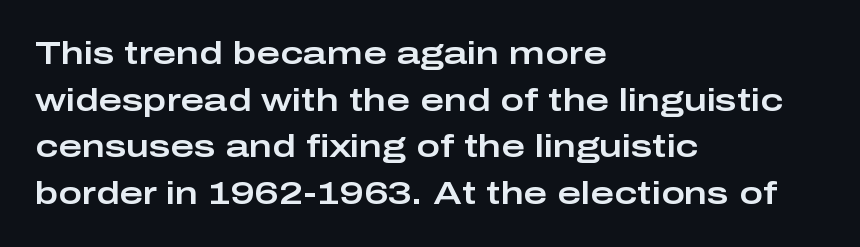
{"serif": "no", "italic": "no", "width": "wide", "stroke_contrast": "low", "x_height": "medium", "monospaced": "no", "underline": "no", "align": "left", "line_spacing": "normal", "line_spacing_ratio": 1.46, "letter_spacing": "normal", "letter_spacing_em": 0.0, "glyph_px": 32}
